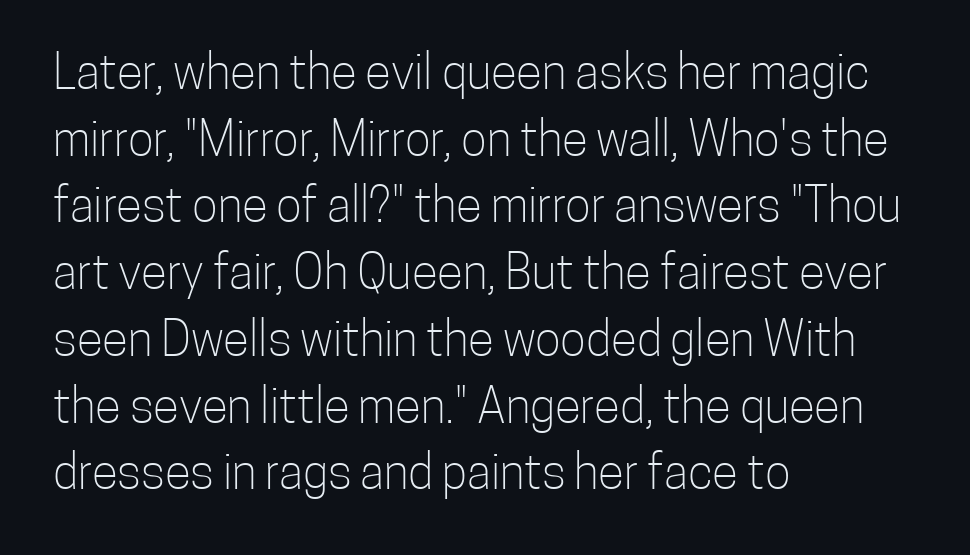
{"serif": "no", "italic": "no", "bold": "no", "weight": "light", "width": "condensed", "stroke_contrast": "low", "x_height": "medium", "monospaced": "no", "underline": "no", "align": "left", "line_spacing": "normal", "line_spacing_ratio": 1.39, "letter_spacing": "normal", "letter_spacing_em": 0.0, "glyph_px": 48}
